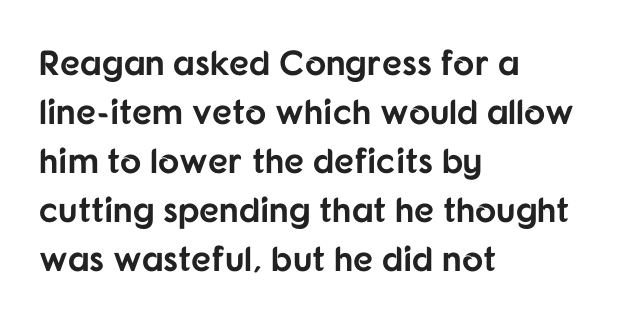
{"serif": "no", "italic": "no", "bold": "yes", "weight": "bold", "width": "normal", "stroke_contrast": "low", "x_height": "medium", "monospaced": "no", "underline": "no", "align": "left", "line_spacing": "normal", "line_spacing_ratio": 1.4, "letter_spacing": "normal", "letter_spacing_em": 0.0, "glyph_px": 35}
